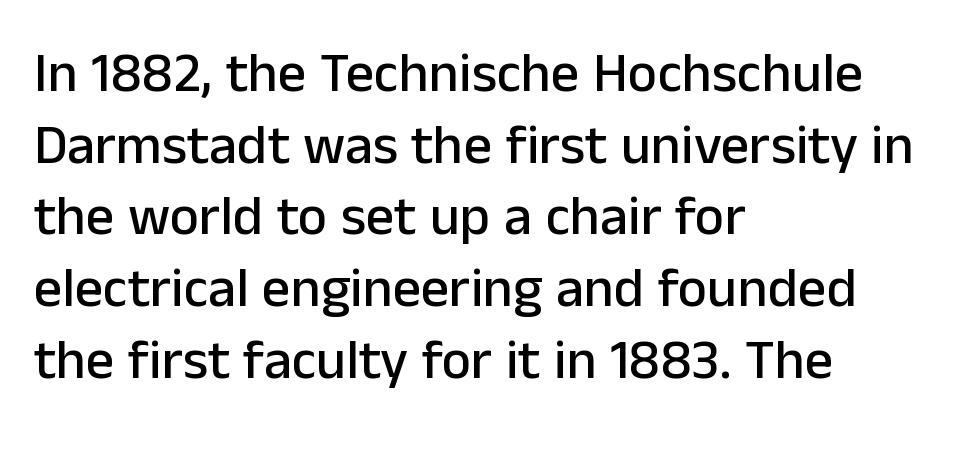
Is this a fixed-width face? No — the glyphs have proportional, varying widths. The horizontal fit of the characters is conventional and even. The lettering holds an erect, upright posture throughout. One-word summary of the alignment: left.
